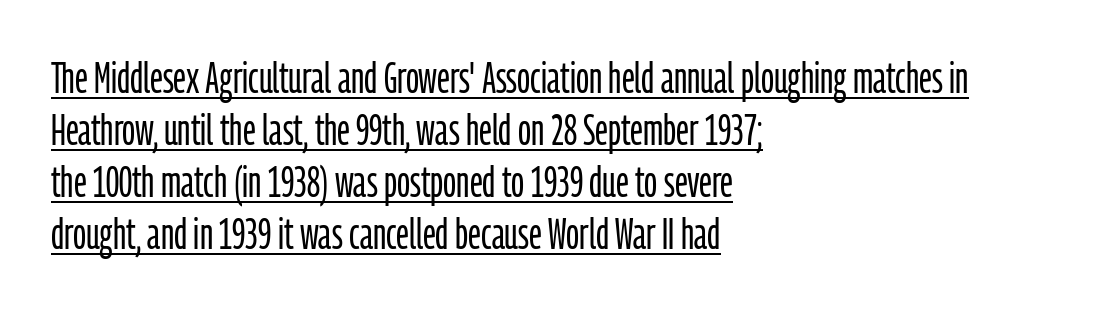
Characters remain perfectly vertical along every line. Each letter keeps its own natural width here, so spacing adapts to shape. In terms of letterspacing, this is plain default setting. Each stroke keeps to a modest, everyday thickness or less. Underline: present. Line starts are locked; line ends wander.
